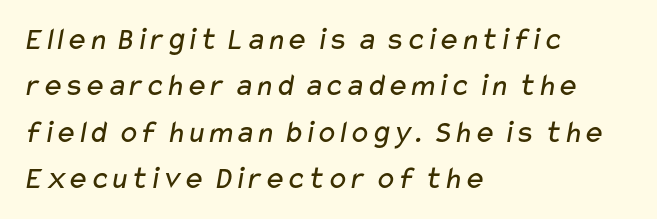
{"serif": "no", "bold": "no", "weight": "regular", "width": "wide", "stroke_contrast": "low", "x_height": "medium", "monospaced": "no", "underline": "no", "align": "left", "line_spacing": "normal", "line_spacing_ratio": 1.45, "letter_spacing": "normal", "letter_spacing_em": 0.0, "glyph_px": 32}
